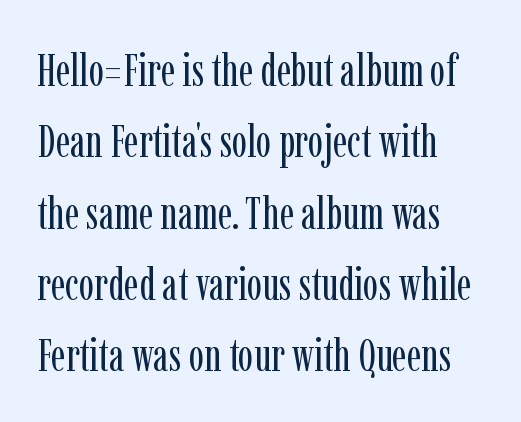
Q: Is the text bold? A: No.
Q: Is the text italic (slanted)? A: No, it is upright.
Q: Is the typeface a serif or a sans-serif typeface? A: Serif.
Q: Is the text underlined? A: No.
Q: How is the paragraph aligned? A: Left-aligned.
Q: Is the spacing between letters normal or unusually wide? A: Normal.
Q: Is the spacing between lines tight, normal or loose? A: Normal.
Q: Width (condensed, normal, or wide)? A: Condensed.
Q: Stroke contrast? A: Low.
Q: x-height? A: Medium.
Q: Monospaced? A: No.
